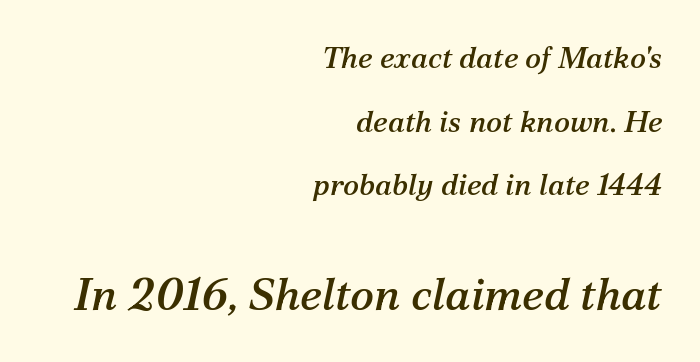
The image shows 45 px serif type, italic (leaning right); set right-aligned, loose line spacing (2.12x), normal letter spacing, not underlined; the second (bottom) block is 1.5x larger; medium stroke contrast and a medium x-height.
